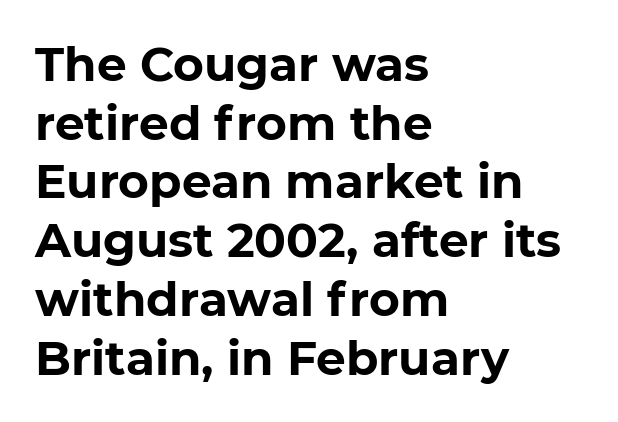
Summary of vertical rhythm: regular, with standard interline spacing. Beneath every word, the page is bare. A dark, heavy texture on the line: the type is bold. Nothing sits at the stroke ends, so this counts as sans-serif.
